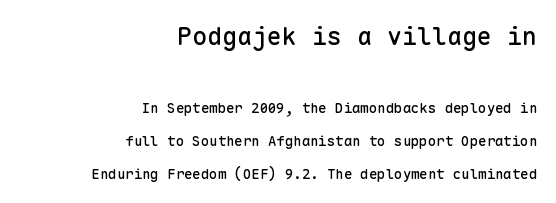
{"italic": "no", "underline": "no", "align": "right", "line_spacing": "loose", "line_spacing_ratio": 2.35, "letter_spacing": "normal", "letter_spacing_em": 0.0, "larger_block": "first", "size_ratio": 1.79, "glyph_px": 25}
